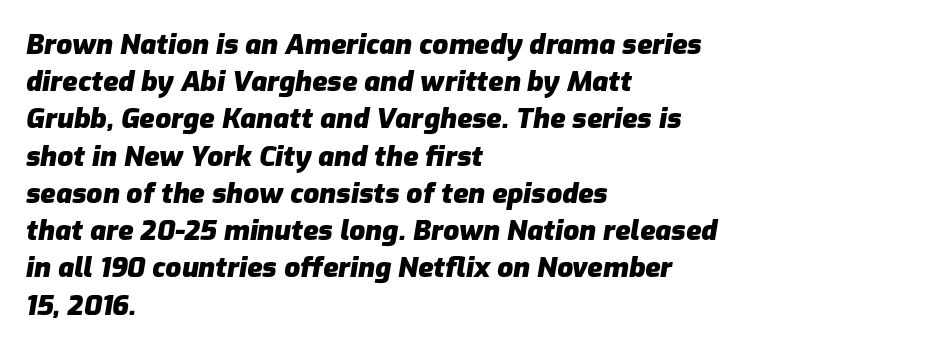
Q: Is the text bold? A: Yes.
Q: Is the text italic (slanted)? A: Yes, it leans right by about 9 degrees.
Q: Is the text underlined? A: No.
Q: How is the paragraph aligned? A: Left-aligned.
Q: Is the spacing between letters normal or unusually wide? A: Normal.
Q: Is the spacing between lines tight, normal or loose? A: Normal.
Q: Width (condensed, normal, or wide)? A: Normal.
Q: Stroke contrast? A: Low.
Q: x-height? A: Medium.
Q: Monospaced? A: No.
